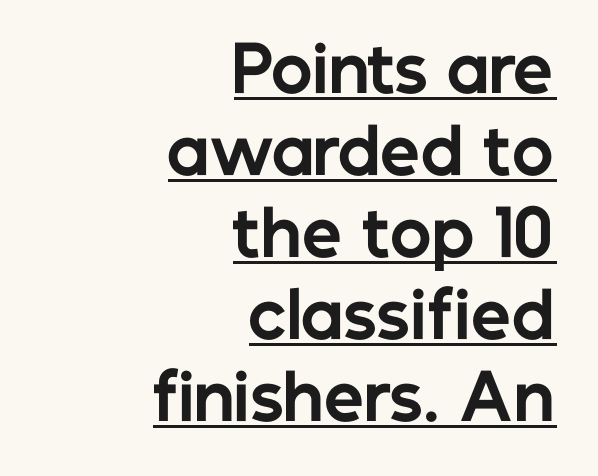
The image shows 63 px bold sans-serif type, upright; set right-aligned, normal line spacing (1.3x), normal letter spacing, underlined; low stroke contrast and a medium x-height.
